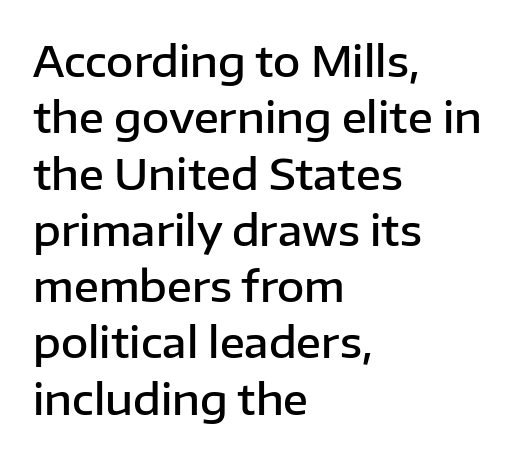
The image shows 42 px semibold sans-serif type, upright; set left-aligned, normal line spacing (1.34x), normal letter spacing, not underlined; low stroke contrast and a medium x-height.
